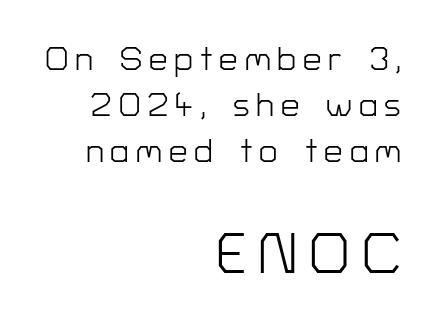
Regarding serifs, this sample does without them. Nope, not italic — everything's standing straight. Weight: regular or lighter. Someone cranked the tracking dial way up on this one. A clean baseline with only descenders dipping below it.
